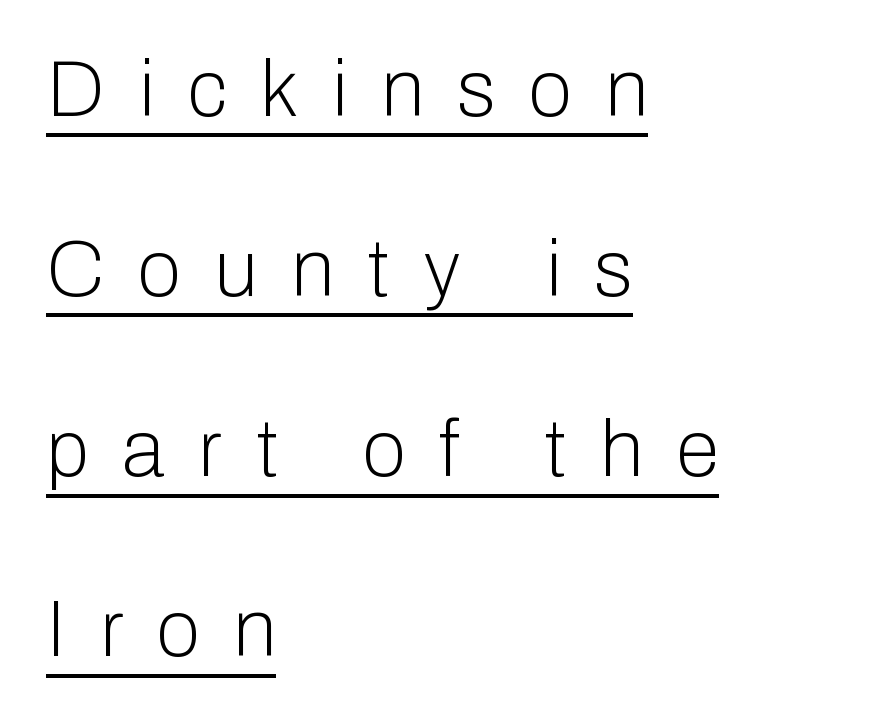
The image shows 79 px light sans-serif type, upright; set left-aligned, loose line spacing (2.28x), unusually wide letter spacing (+0.43 em), underlined; low stroke contrast and a medium x-height.
